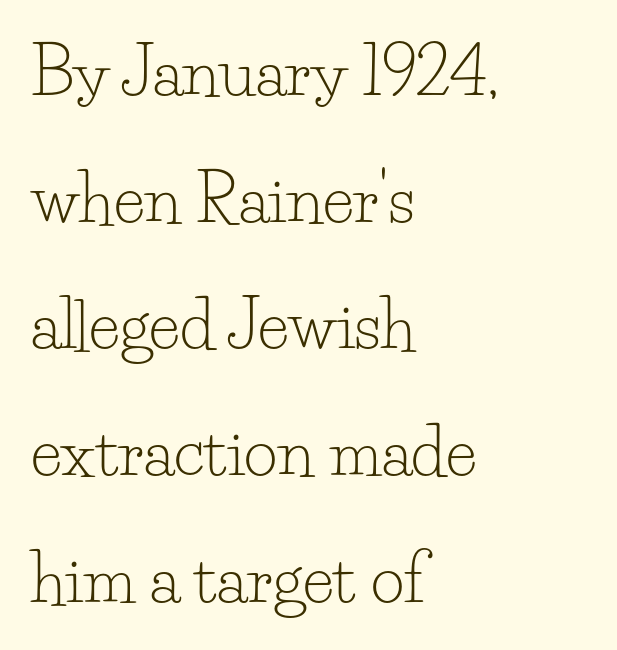
Q: Is the text bold? A: No.
Q: Is the text italic (slanted)? A: No, it is upright.
Q: Is the typeface a serif or a sans-serif typeface? A: Serif.
Q: Is the text underlined? A: No.
Q: How is the paragraph aligned? A: Left-aligned.
Q: Is the spacing between letters normal or unusually wide? A: Normal.
Q: Is the spacing between lines tight, normal or loose? A: Loose.
Q: Width (condensed, normal, or wide)? A: Normal.
Q: Stroke contrast? A: Low.
Q: x-height? A: Small.
Q: Monospaced? A: No.
